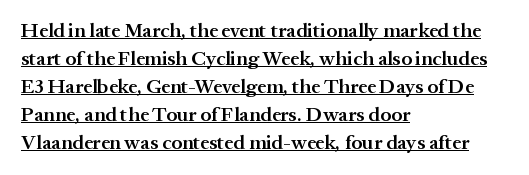
Rendered with straight, roman letterforms. Reading down the column, the eye jumps a familiar distance to each next line. The rendering anchors every line to the left-hand side. Heft: intermediate — a semibold.
